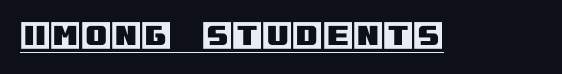
{"italic": "no", "width": "normal", "x_height": "large", "underline": "yes", "letter_spacing": "normal", "letter_spacing_em": 0.0, "glyph_px": 31}
